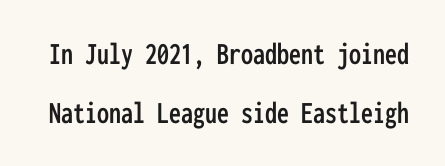
Font category for this specimen: sans-serif. Plain, unruled lines of type. The letters stand upright; this is a roman face. You could call the tracking neutral — neither tight nor loose.
